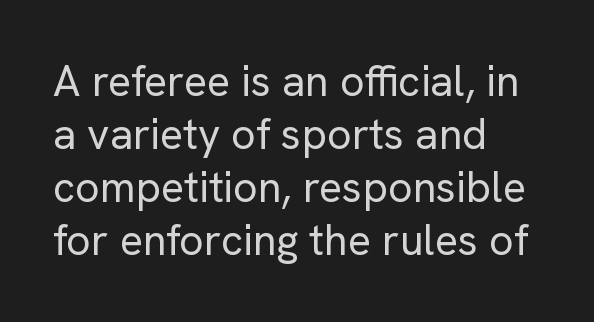
{"serif": "no", "italic": "no", "bold": "no", "weight": "regular", "width": "normal", "stroke_contrast": "low", "x_height": "medium", "monospaced": "no", "underline": "no", "align": "left", "line_spacing_ratio": 1.23, "letter_spacing": "normal", "letter_spacing_em": 0.0, "glyph_px": 43}
